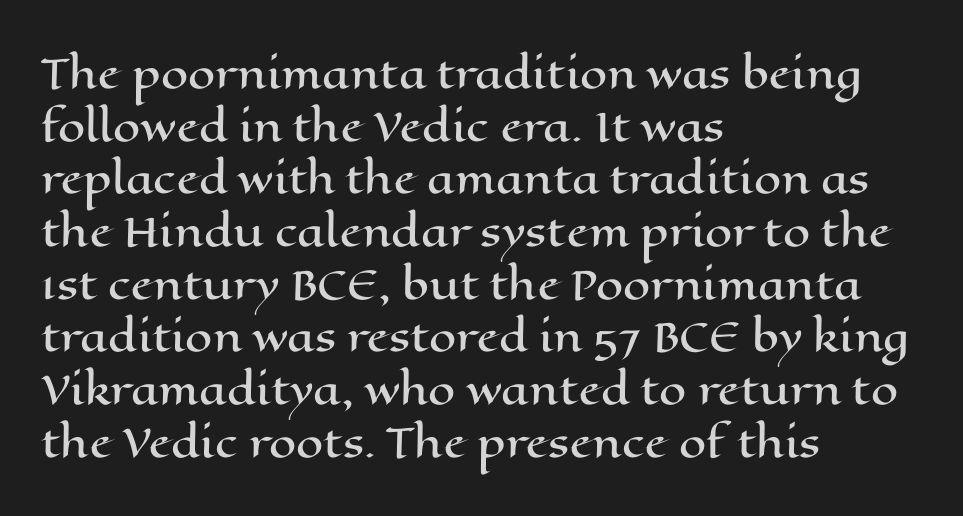
The image shows 39 px wide type, upright; set left-aligned, normal line spacing (1.35x), normal letter spacing, not underlined; high stroke contrast and a medium x-height.
